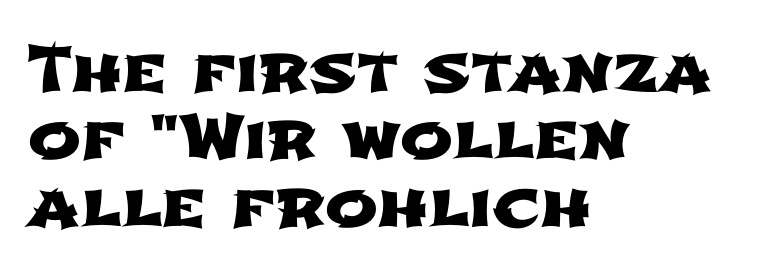
{"serif": "no", "width": "wide", "stroke_contrast": "low", "x_height": "medium", "monospaced": "no", "underline": "no", "align": "left", "line_spacing": "tight", "line_spacing_ratio": 1.07, "letter_spacing": "normal", "letter_spacing_em": 0.0, "glyph_px": 63}
